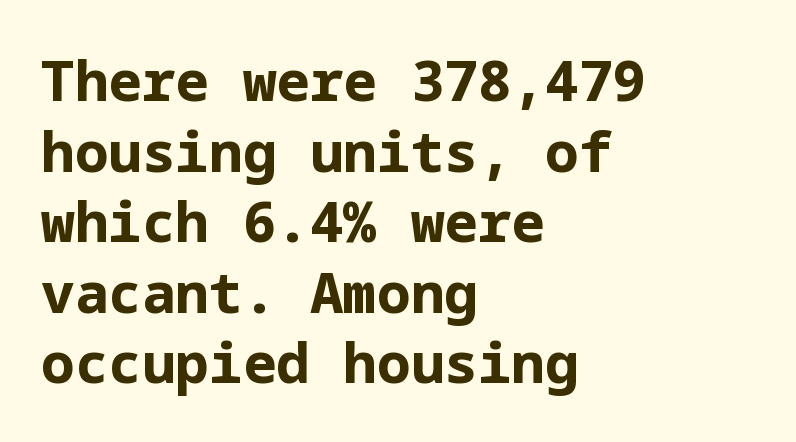
This sample keeps an unexceptional amount of space between lines. Typeset ragged right — the left edge is the straight one. Tracking value appears to be zero — textbook default spacing. This is roman type, the default non-slanted kind. The type family on display is of the sans-serif kind. Has an underline been added? It has not.
